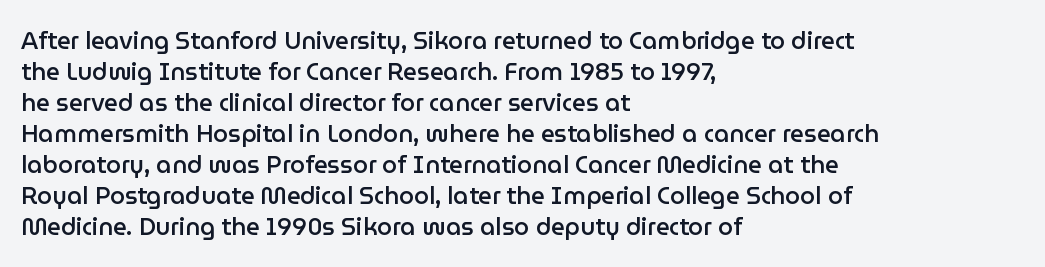
{"italic": "no", "bold": "semi", "underline": "no", "align": "left", "line_spacing": "normal", "line_spacing_ratio": 1.29, "letter_spacing": "normal", "letter_spacing_em": 0.0, "glyph_px": 24}
